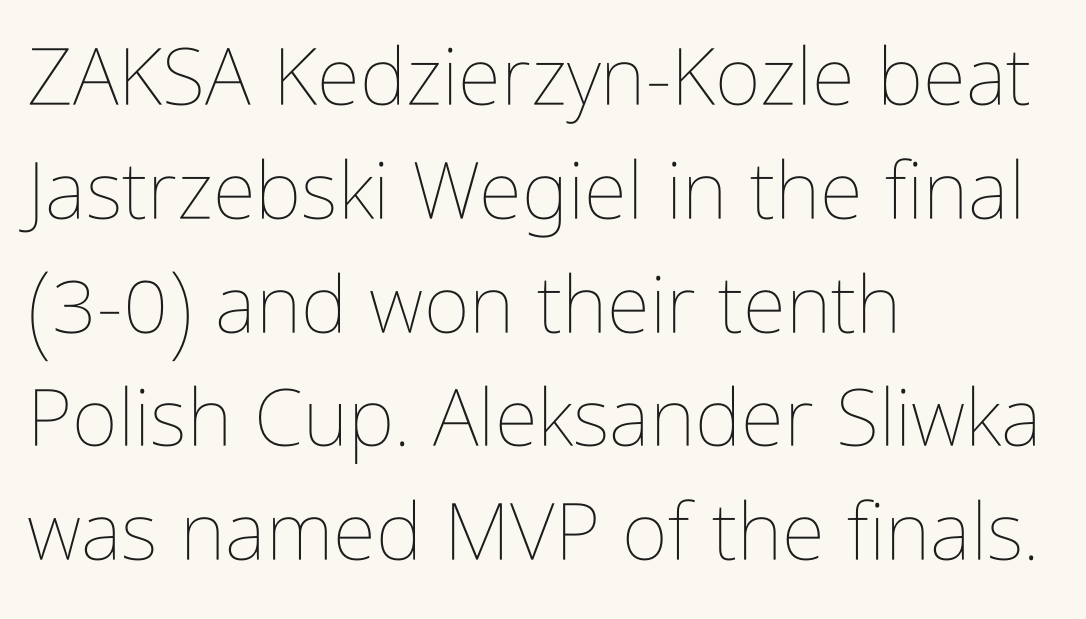
Q: Is the text bold? A: No.
Q: Is the text italic (slanted)? A: No, it is upright.
Q: Is the text underlined? A: No.
Q: How is the paragraph aligned? A: Left-aligned.
Q: Is the spacing between letters normal or unusually wide? A: Normal.
Q: Is the spacing between lines tight, normal or loose? A: Normal.
Q: Width (condensed, normal, or wide)? A: Condensed.
Q: Stroke contrast? A: Low.
Q: x-height? A: Medium.
Q: Monospaced? A: No.
